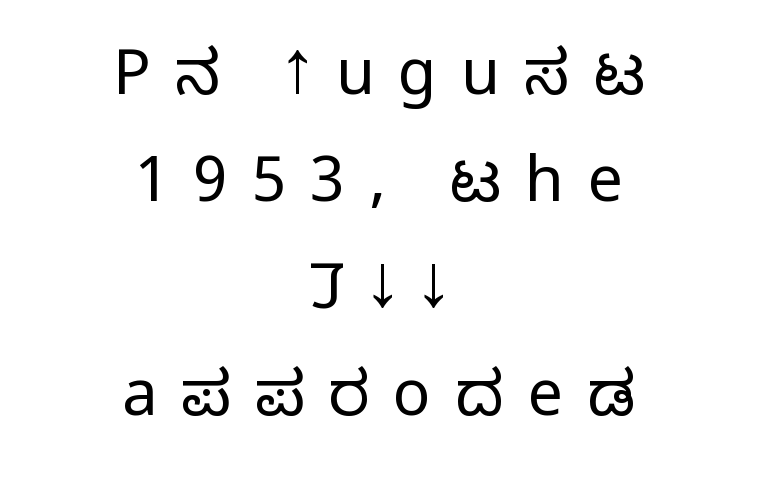
Q: Is the text bold? A: No.
Q: Is the text italic (slanted)? A: No, it is upright.
Q: Is the typeface a serif or a sans-serif typeface? A: Sans-serif.
Q: Is the text underlined? A: No.
Q: How is the paragraph aligned? A: Centered.
Q: Is the spacing between letters normal or unusually wide? A: Unusually wide.
Q: Is the spacing between lines tight, normal or loose? A: Normal.
Q: Width (condensed, normal, or wide)? A: Condensed.
Q: Stroke contrast? A: Low.
Q: x-height? A: Large.
Q: Monospaced? A: No.
